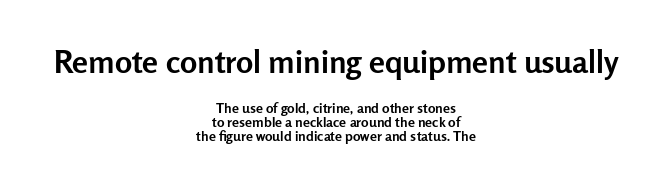
Q: Is the text bold? A: Yes.
Q: Is the text italic (slanted)? A: No, it is upright.
Q: Is the typeface a serif or a sans-serif typeface? A: Sans-serif.
Q: Is the text underlined? A: No.
Q: How is the paragraph aligned? A: Centered.
Q: Is the spacing between letters normal or unusually wide? A: Normal.
Q: Is the spacing between lines tight, normal or loose? A: Tight.
Q: Which block of text is set in a larger size, the first (top) or the second (bottom)? A: The first (top) one.
Q: Width (condensed, normal, or wide)? A: Normal.
Q: Stroke contrast? A: Low.
Q: x-height? A: Medium.
Q: Monospaced? A: No.
